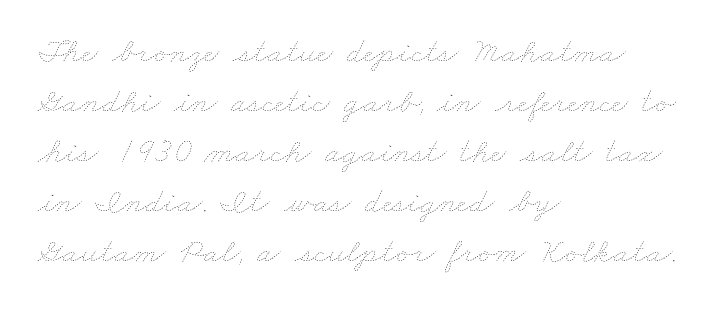
{"bold": "no", "weight": "thin", "width": "wide", "stroke_contrast": "low", "x_height": "small", "monospaced": "no", "underline": "no", "align": "left", "line_spacing": "normal", "line_spacing_ratio": 1.43, "letter_spacing": "normal", "letter_spacing_em": 0.0, "glyph_px": 35}
